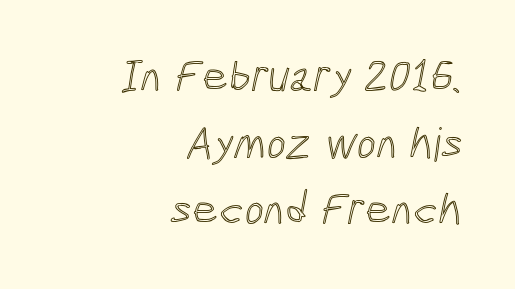
The image shows 46 px condensed type; set right-aligned, normal line spacing (1.45x), normal letter spacing, not underlined; a medium x-height.
